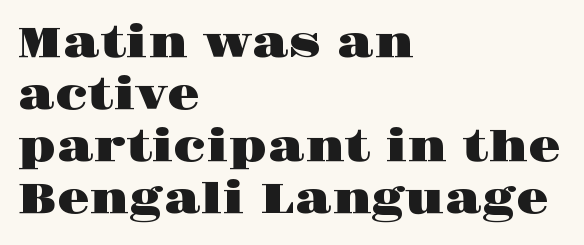
The image shows 42 px wide serif type, upright; set left-aligned, line spacing 1.24x, normal letter spacing, not underlined; high stroke contrast and a large x-height.
